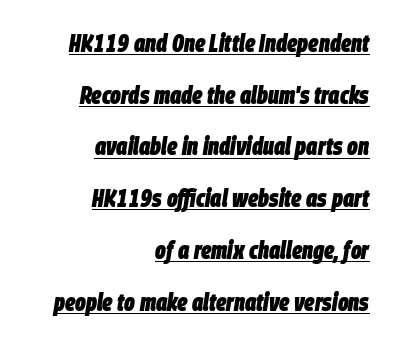
Q: Is the text bold? A: Yes.
Q: Is the text italic (slanted)? A: Yes, it leans right by about 9 degrees.
Q: Is the text underlined? A: Yes.
Q: How is the paragraph aligned? A: Right-aligned.
Q: Is the spacing between letters normal or unusually wide? A: Normal.
Q: Is the spacing between lines tight, normal or loose? A: Loose.
